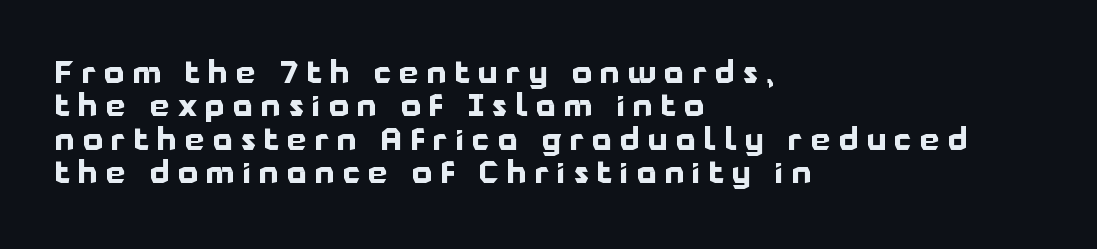
Q: Is the text bold? A: Yes.
Q: Is the text italic (slanted)? A: No, it is upright.
Q: Is the typeface a serif or a sans-serif typeface? A: Sans-serif.
Q: Is the text underlined? A: No.
Q: How is the paragraph aligned? A: Left-aligned.
Q: Is the spacing between letters normal or unusually wide? A: Unusually wide.
Q: Is the spacing between lines tight, normal or loose? A: Tight.
Q: Width (condensed, normal, or wide)? A: Normal.
Q: Stroke contrast? A: Low.
Q: x-height? A: Medium.
Q: Monospaced? A: No.
